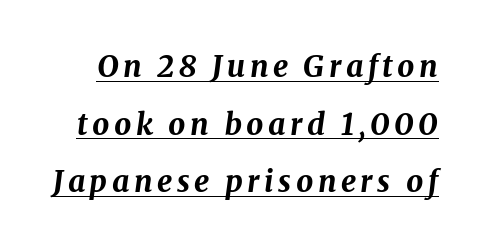
Q: Is the text bold? A: Yes.
Q: Is the text italic (slanted)? A: Yes, it leans right by about 8 degrees.
Q: Is the text underlined? A: Yes.
Q: Is the spacing between lines tight, normal or loose? A: Loose.
Q: Width (condensed, normal, or wide)? A: Normal.
Q: Stroke contrast? A: Medium.
Q: x-height? A: Medium.
Q: Monospaced? A: No.
